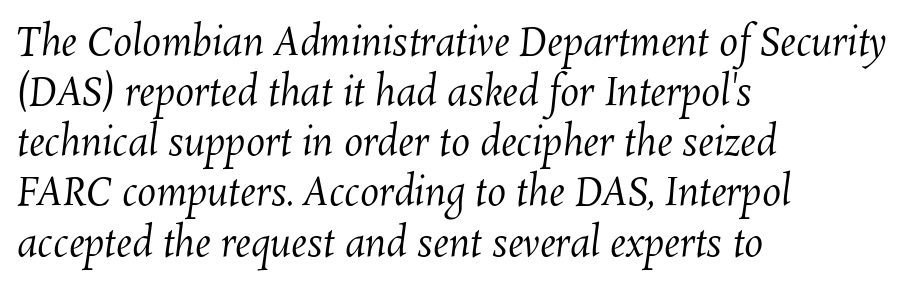
Q: Is the text bold? A: No.
Q: Is the text underlined? A: No.
Q: How is the paragraph aligned? A: Left-aligned.
Q: Is the spacing between letters normal or unusually wide? A: Normal.
Q: Is the spacing between lines tight, normal or loose? A: Normal.
Q: Width (condensed, normal, or wide)? A: Normal.
Q: Stroke contrast? A: Medium.
Q: x-height? A: Medium.
Q: Monospaced? A: No.
